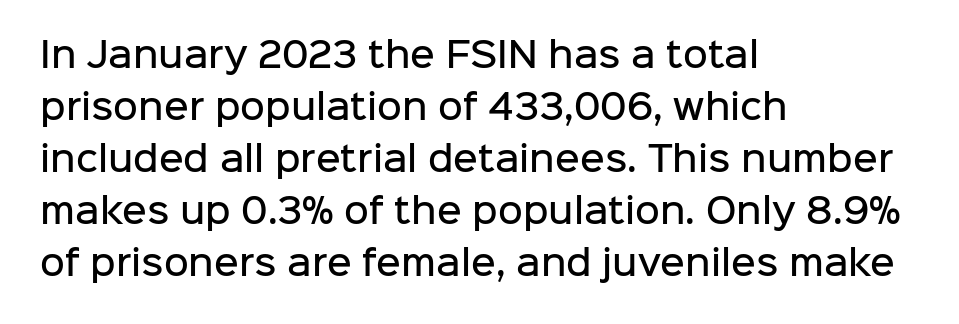
The image shows 34 px semibold sans-serif type, upright; set left-aligned, normal line spacing (1.53x), normal letter spacing, not underlined; low stroke contrast and a medium x-height.
